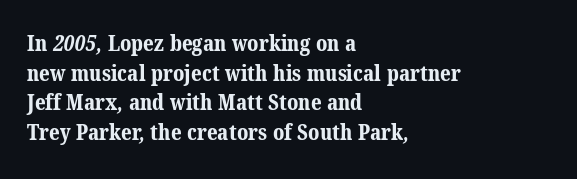
{"bold": "yes", "underline": "no", "align": "left", "line_spacing": "normal", "line_spacing_ratio": 1.35, "letter_spacing": "normal", "letter_spacing_em": 0.0, "glyph_px": 22}
